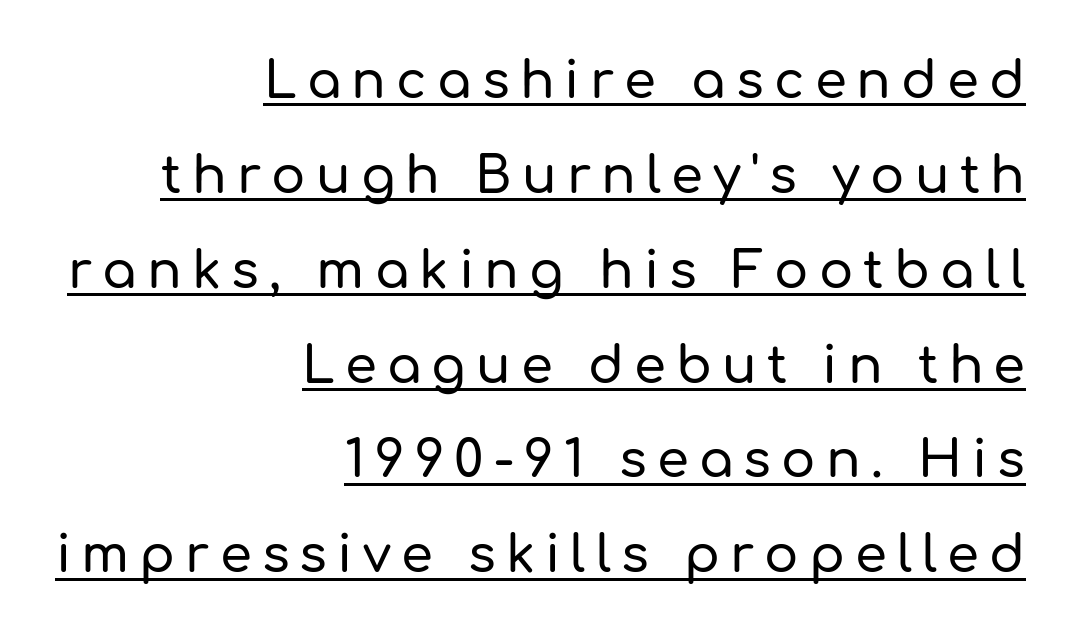
Type style note: lacks serifs. The compositor pushed each line to the right boundary. Every character sits straight up, as roman type does. How are the letters spaced? Widely, with obvious added tracking. Is this a fixed-width face? No — the glyphs have proportional, varying widths.
